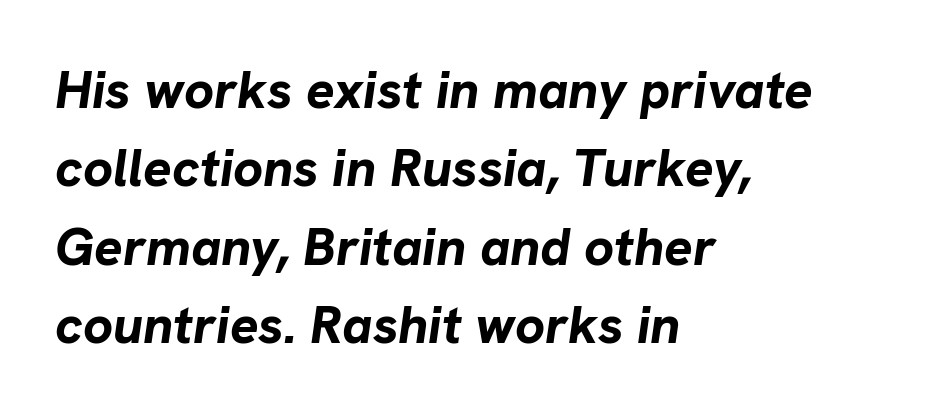
The image shows 53 px bold type, italic (leaning right); set left-aligned, normal line spacing (1.48x), normal letter spacing, not underlined; low stroke contrast and a medium x-height.
